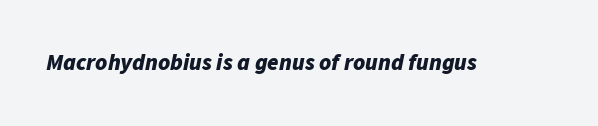
Q: Is the text bold? A: Yes.
Q: Is the text italic (slanted)? A: Yes, it leans right by about 11 degrees.
Q: Is the text underlined? A: No.
Q: Is the spacing between letters normal or unusually wide? A: Normal.
